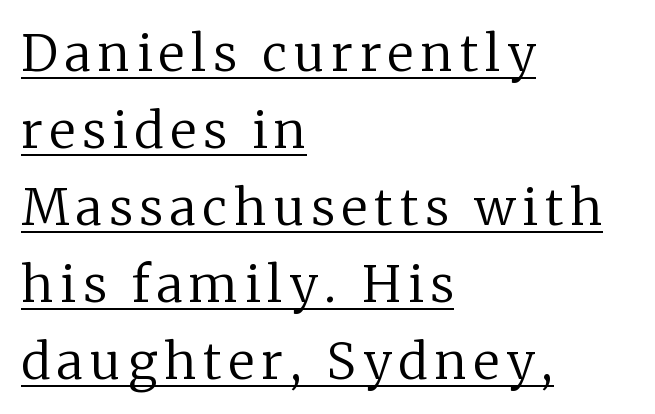
Small tapered or slab feet sit at the stroke ends, so this counts as serif. A continuous stroke trails under the words, as in a hyperlink. The font sits on the lighter half of the weight spectrum, regular included. A typesetter would call this proportional, since set widths differ per character.
